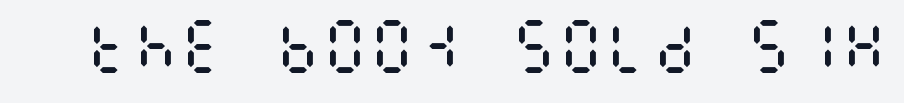
Q: Is the text bold? A: No.
Q: Is the text italic (slanted)? A: No, it is upright.
Q: Is the text underlined? A: No.
Q: Is the spacing between letters normal or unusually wide? A: Normal.
Q: Width (condensed, normal, or wide)? A: Condensed.
Q: Stroke contrast? A: Medium.
Q: x-height? A: Large.
